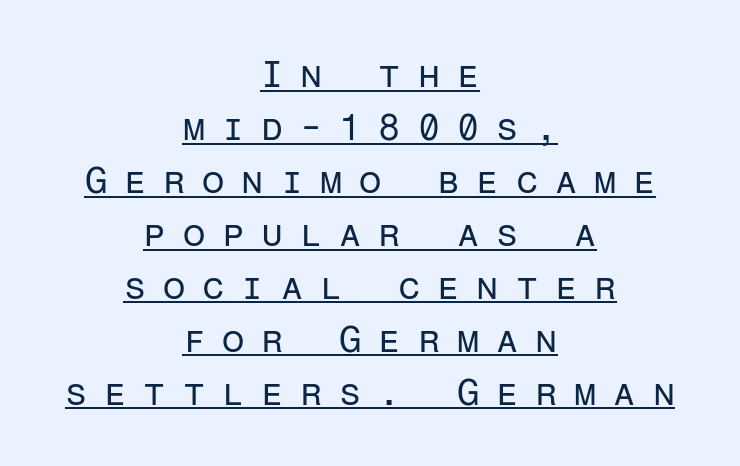
{"serif": "no", "italic": "no", "bold": "no", "weight": "regular", "width": "normal", "stroke_contrast": "low", "x_height": "medium", "monospaced": "yes", "underline": "yes", "align": "center", "line_spacing": "normal", "line_spacing_ratio": 1.47, "letter_spacing": "wide", "letter_spacing_em": 0.47, "glyph_px": 36}
